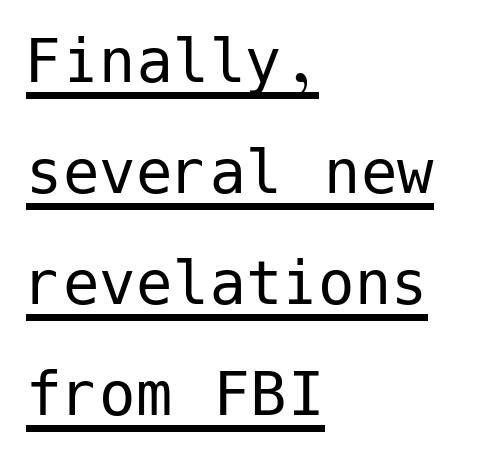
Font category for this specimen: sans-serif. Weight: in the light-to-regular range. Compared with a centered layout, this one pins lines to the left instead. The letterforms sit shoulder to shoulder at normal distance.
